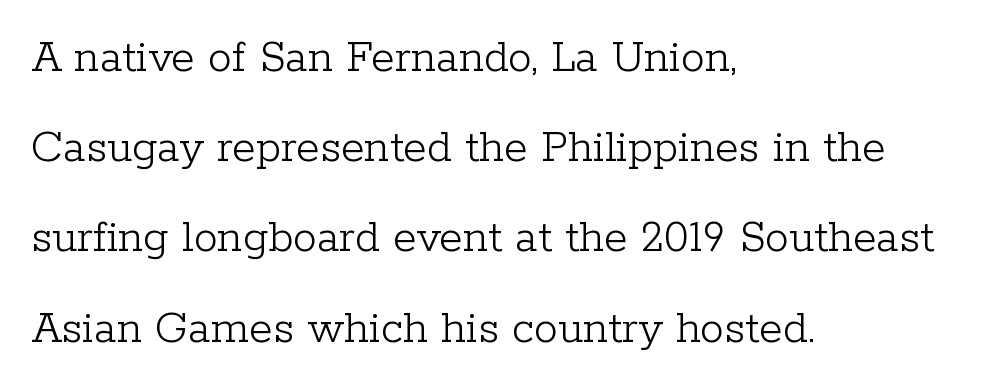
{"serif": "yes", "italic": "no", "bold": "no", "weight": "light", "width": "normal", "stroke_contrast": "low", "x_height": "medium", "monospaced": "no", "underline": "no", "align": "left", "line_spacing_ratio": 1.88, "letter_spacing": "normal", "letter_spacing_em": 0.0, "glyph_px": 48}
